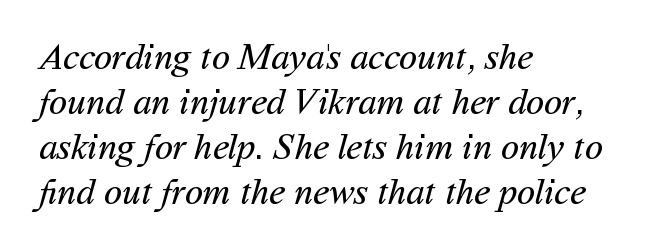
The image shows 37 px regular-weight sans-serif type; set left-aligned, line spacing 1.22x, normal letter spacing, not underlined; medium stroke contrast and a medium x-height.
